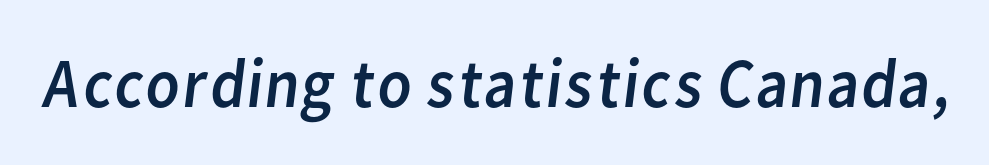
{"serif": "no", "bold": "no", "weight": "regular", "width": "normal", "stroke_contrast": "low", "x_height": "medium", "monospaced": "no", "underline": "no", "letter_spacing": "normal", "letter_spacing_em": 0.0, "glyph_px": 70}
